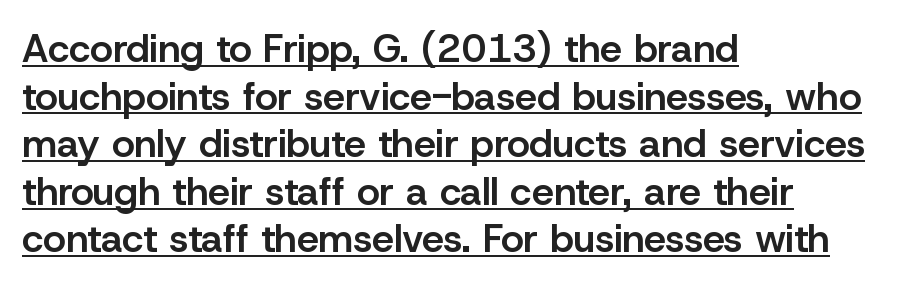
The image shows 39 px semibold sans-serif type, upright; set left-aligned, line spacing 1.22x, normal letter spacing, underlined; low stroke contrast and a medium x-height.
